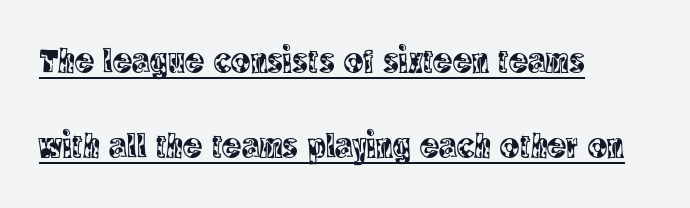
Q: Is the text italic (slanted)? A: No, it is upright.
Q: Is the typeface a serif or a sans-serif typeface? A: Serif.
Q: Is the text underlined? A: Yes.
Q: How is the paragraph aligned? A: Left-aligned.
Q: Is the spacing between letters normal or unusually wide? A: Normal.
Q: Is the spacing between lines tight, normal or loose? A: Loose.
Q: Width (condensed, normal, or wide)? A: Condensed.
Q: x-height? A: Large.
Q: Monospaced? A: No.
